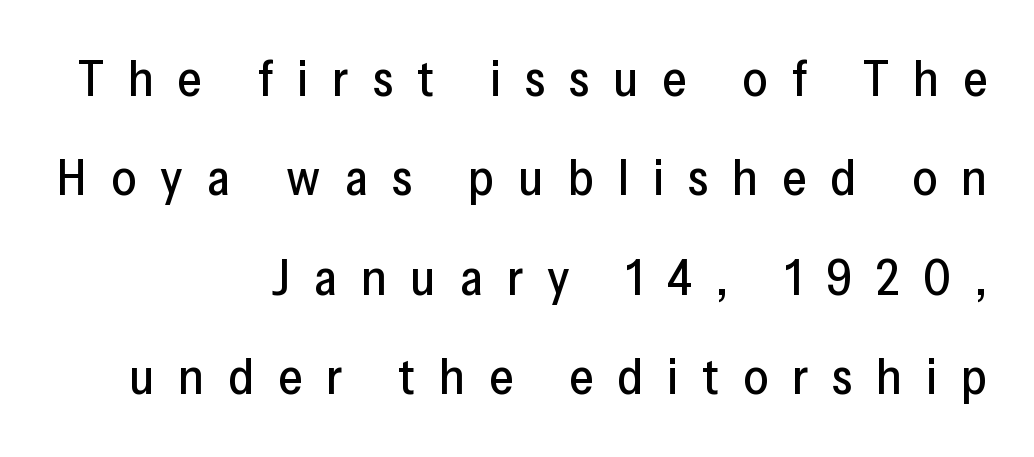
Q: Is the text italic (slanted)? A: No, it is upright.
Q: Is the typeface a serif or a sans-serif typeface? A: Sans-serif.
Q: Is the text underlined? A: No.
Q: How is the paragraph aligned? A: Right-aligned.
Q: Is the spacing between letters normal or unusually wide? A: Unusually wide.
Q: Is the spacing between lines tight, normal or loose? A: Loose.
Q: Width (condensed, normal, or wide)? A: Normal.
Q: Stroke contrast? A: Low.
Q: x-height? A: Medium.
Q: Monospaced? A: No.
